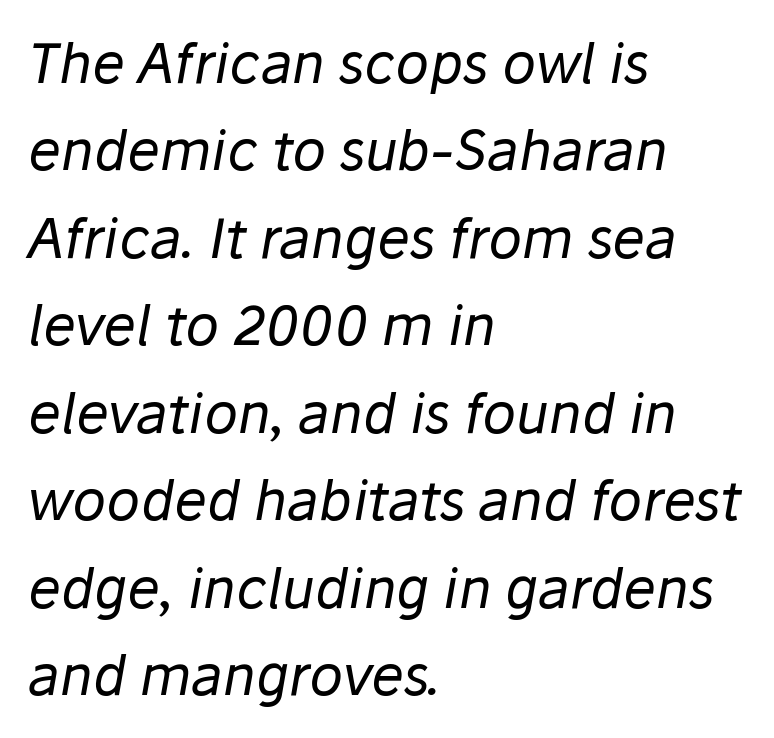
The image shows 55 px regular-weight type, italic (leaning right); set left-aligned, normal line spacing (1.59x), normal letter spacing, not underlined; low stroke contrast and a medium x-height.
